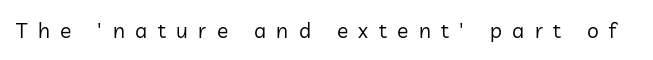
{"italic": "no", "bold": "no", "underline": "no", "letter_spacing": "wide", "letter_spacing_em": 0.5, "glyph_px": 21}
